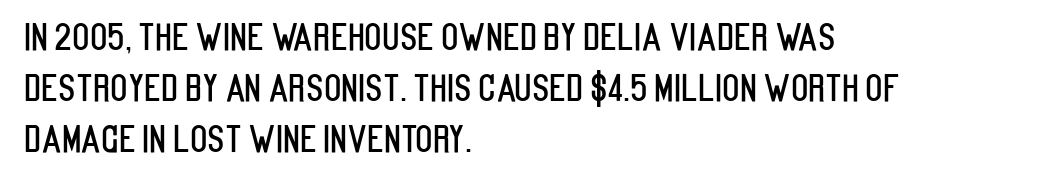
{"serif": "no", "italic": "no", "width": "condensed", "stroke_contrast": "low", "x_height": "large", "monospaced": "no", "underline": "no", "align": "left", "line_spacing": "normal", "line_spacing_ratio": 1.42, "letter_spacing": "normal", "letter_spacing_em": 0.0, "glyph_px": 36}
